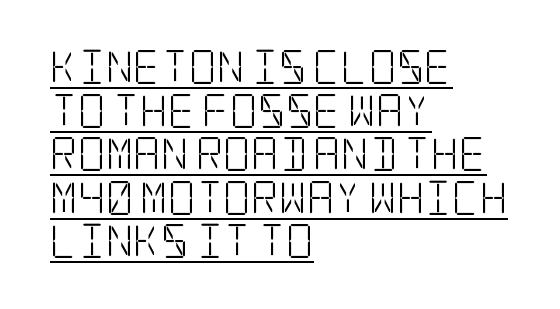
The rendering shows small feet on the letterforms — a serif design. Weight: in the light-to-regular range. Looks like someone drew a line under every word here. Here the glyphs are tracked normally, forming tight word shapes. Compared with a centered layout, this one pins lines to the left instead.
